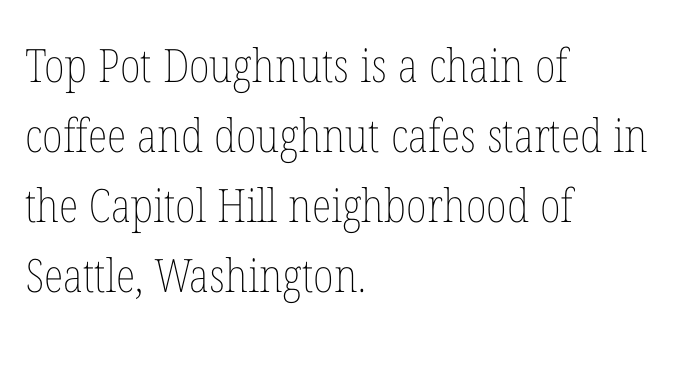
The image shows 46 px thin, condensed type, upright; set left-aligned, normal line spacing (1.52x), normal letter spacing, not underlined; low stroke contrast and a medium x-height.
